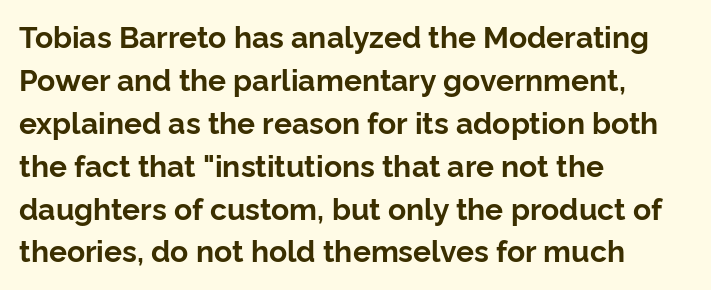
Q: Is the text bold? A: Yes.
Q: Is the text italic (slanted)? A: No, it is upright.
Q: Is the typeface a serif or a sans-serif typeface? A: Sans-serif.
Q: Is the text underlined? A: No.
Q: How is the paragraph aligned? A: Left-aligned.
Q: Is the spacing between letters normal or unusually wide? A: Normal.
Q: Is the spacing between lines tight, normal or loose? A: Normal.
Q: Width (condensed, normal, or wide)? A: Normal.
Q: Stroke contrast? A: Low.
Q: x-height? A: Medium.
Q: Monospaced? A: No.
